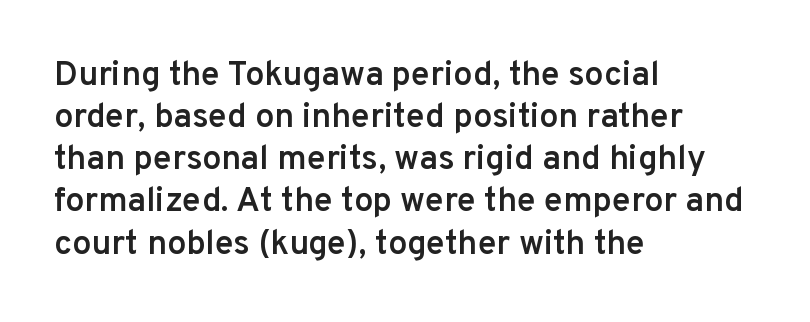
{"serif": "no", "italic": "no", "bold": "semi", "weight": "semibold", "width": "normal", "stroke_contrast": "low", "x_height": "medium", "monospaced": "no", "underline": "no", "align": "left", "line_spacing_ratio": 1.24, "letter_spacing": "normal", "letter_spacing_em": 0.0, "glyph_px": 34}
